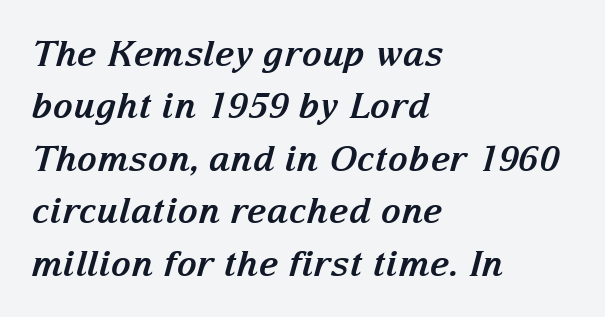
Q: Is the text bold? A: Yes.
Q: Is the text italic (slanted)? A: Yes, it leans right by about 15 degrees.
Q: Is the typeface a serif or a sans-serif typeface? A: Serif.
Q: Is the text underlined? A: No.
Q: How is the paragraph aligned? A: Left-aligned.
Q: Is the spacing between letters normal or unusually wide? A: Normal.
Q: Is the spacing between lines tight, normal or loose? A: Normal.
Q: Width (condensed, normal, or wide)? A: Normal.
Q: Stroke contrast? A: Medium.
Q: x-height? A: Medium.
Q: Monospaced? A: No.
